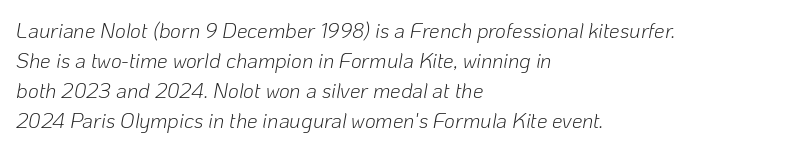
Check the space under the baseline: it is left empty. Characters follow at the spacing the type designer built in. Short and long lines alike share a common starting point at left. The typeface has the unassuming heft of standard copy or less. These lines sit exactly where default settings would place them.
